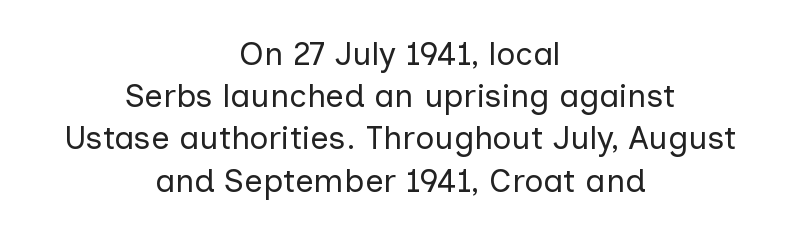
{"serif": "no", "italic": "no", "bold": "no", "weight": "regular", "width": "normal", "stroke_contrast": "low", "x_height": "medium", "monospaced": "no", "underline": "no", "align": "center", "line_spacing": "normal", "line_spacing_ratio": 1.28, "letter_spacing": "normal", "letter_spacing_em": 0.0, "glyph_px": 33}
